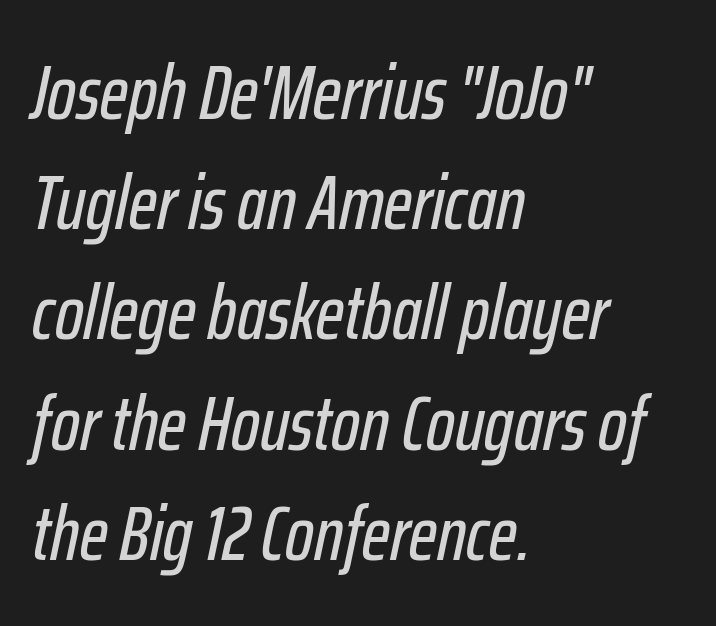
The image shows 76 px condensed type, italic (leaning right); set left-aligned, normal line spacing (1.45x), normal letter spacing, not underlined; low stroke contrast and a medium x-height.
